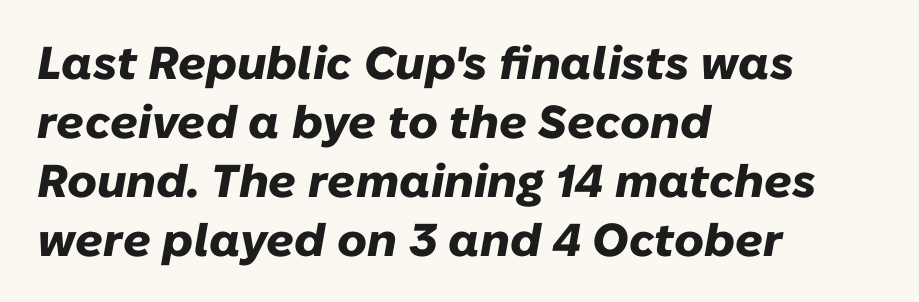
The image shows 46 px heavy type, italic (leaning right); set left-aligned, normal line spacing (1.28x), normal letter spacing, not underlined; low stroke contrast and a medium x-height.
